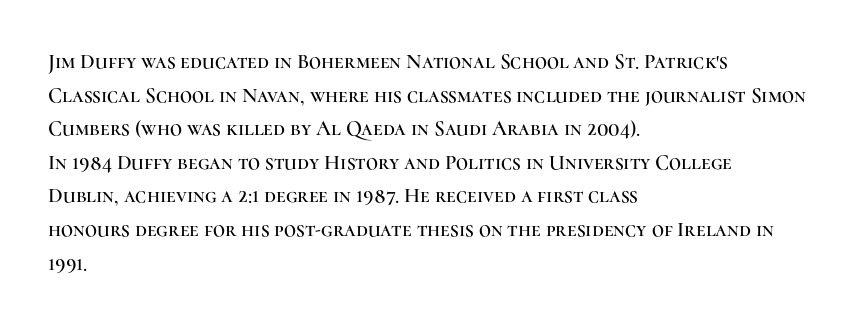
Between one letter and the next there's only the usual sliver of space. The baseline area is clear. Vertically, the passage feels balanced, rows spaced as you'd expect. This sample is left-justified, so line endings fall wherever the words run out.
